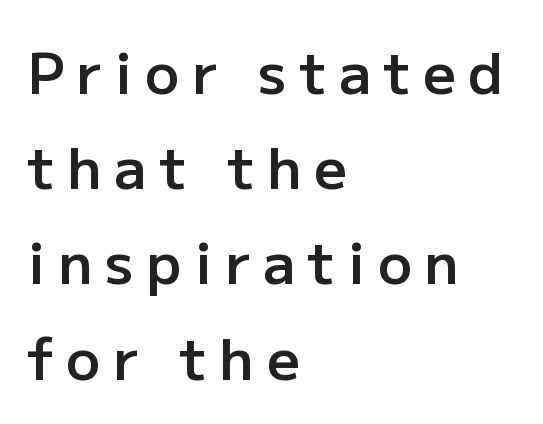
The image shows 57 px semibold sans-serif type, upright; set left-aligned, normal line spacing (1.67x), unusually wide letter spacing (+0.22 em), not underlined; low stroke contrast and a medium x-height.
